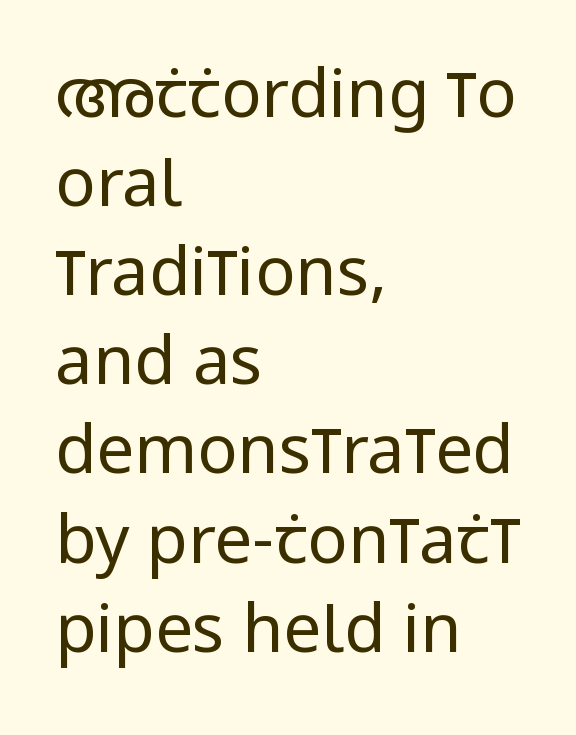
The image shows 67 px regular-weight, condensed sans-serif type, upright; set left-aligned, normal line spacing (1.33x), normal letter spacing, not underlined; low stroke contrast and a large x-height.
